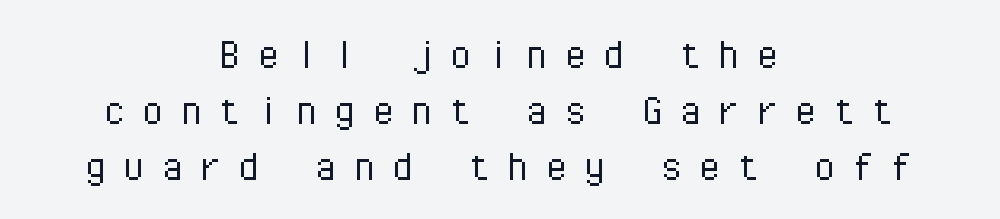
Observe the absence of serifs on each vertical stroke in this sample. The letterforms stand isolated, each surrounded by extra space. The glyphs are unaccompanied by any horizontal stroke below them. Monospaced: the letters line up in strict vertical columns. Where is the straight margin? There isn't one; the lines are centered.
